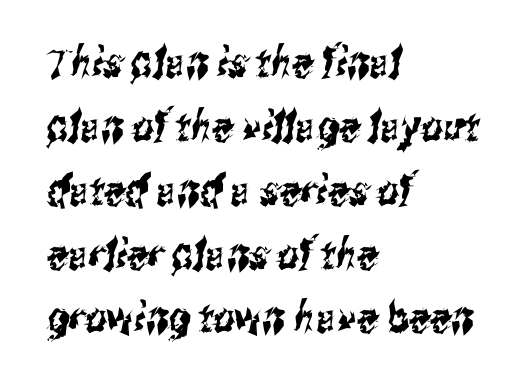
Is the letter spacing exaggerated? No — it looks like the ordinary default. Each new line begins a customary step beneath the previous one. Every row of glyphs begins at an identical x-position on the left. The letters advance in unequal steps, a hallmark of proportional type.
